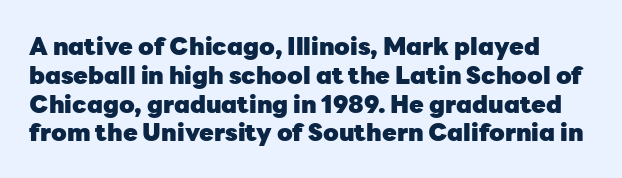
Q: Is the text bold? A: Yes.
Q: Is the text italic (slanted)? A: No, it is upright.
Q: Is the text underlined? A: No.
Q: Is the spacing between letters normal or unusually wide? A: Normal.
